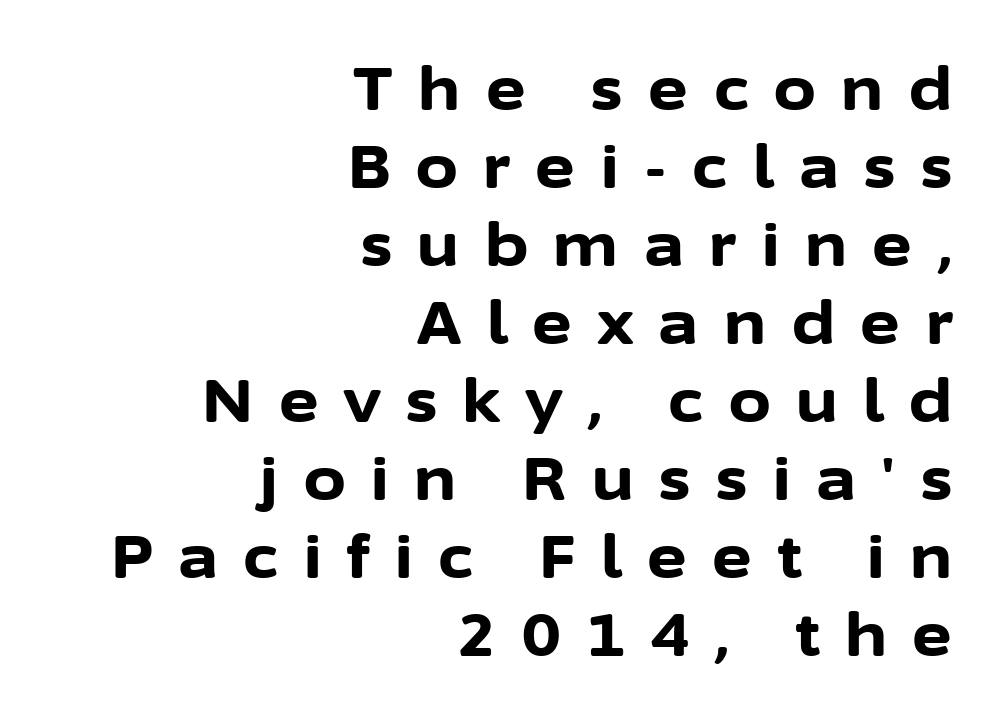
Q: Is the text bold? A: Yes.
Q: Is the text italic (slanted)? A: No, it is upright.
Q: Is the typeface a serif or a sans-serif typeface? A: Sans-serif.
Q: Is the text underlined? A: No.
Q: How is the paragraph aligned? A: Right-aligned.
Q: Is the spacing between letters normal or unusually wide? A: Unusually wide.
Q: Is the spacing between lines tight, normal or loose? A: Normal.
Q: Width (condensed, normal, or wide)? A: Normal.
Q: Stroke contrast? A: Low.
Q: x-height? A: Medium.
Q: Monospaced? A: No.
